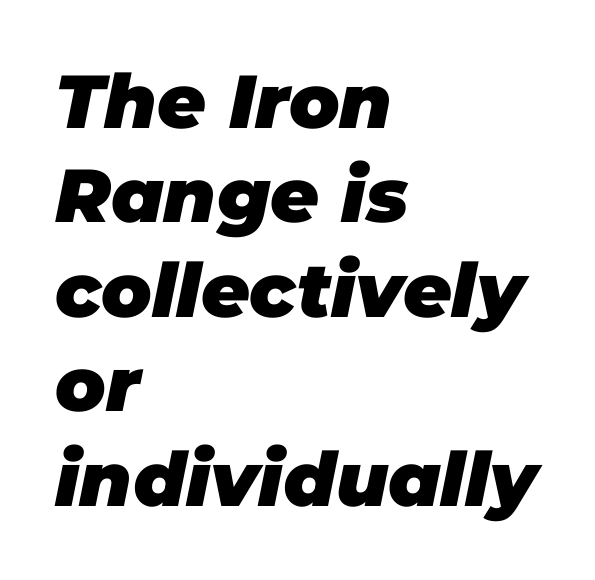
The image shows 75 px heavy type, italic (leaning right); set left-aligned, normal line spacing (1.26x), normal letter spacing, not underlined; low stroke contrast and a large x-height.
